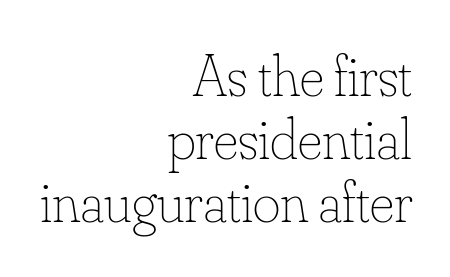
The image shows 59 px thin type, upright; set right-aligned, tight line spacing (1.07x), normal letter spacing, not underlined; low stroke contrast and a small x-height.
